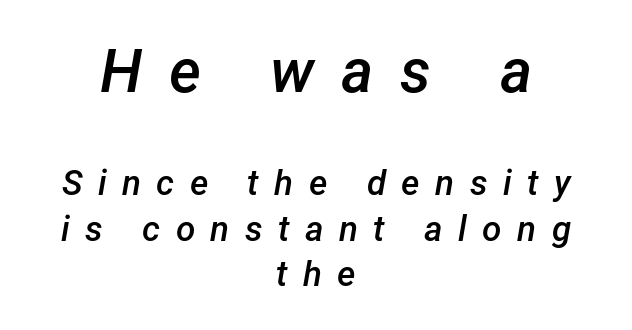
Q: Is the text bold? A: Semi-bold.
Q: Is the text italic (slanted)? A: Yes, it leans right by about 12 degrees.
Q: Is the text underlined? A: No.
Q: How is the paragraph aligned? A: Centered.
Q: Is the spacing between letters normal or unusually wide? A: Unusually wide.
Q: Is the spacing between lines tight, normal or loose? A: Normal.
Q: Which block of text is set in a larger size, the first (top) or the second (bottom)? A: The first (top) one.
Q: Width (condensed, normal, or wide)? A: Normal.
Q: Stroke contrast? A: Low.
Q: x-height? A: Medium.
Q: Monospaced? A: No.
